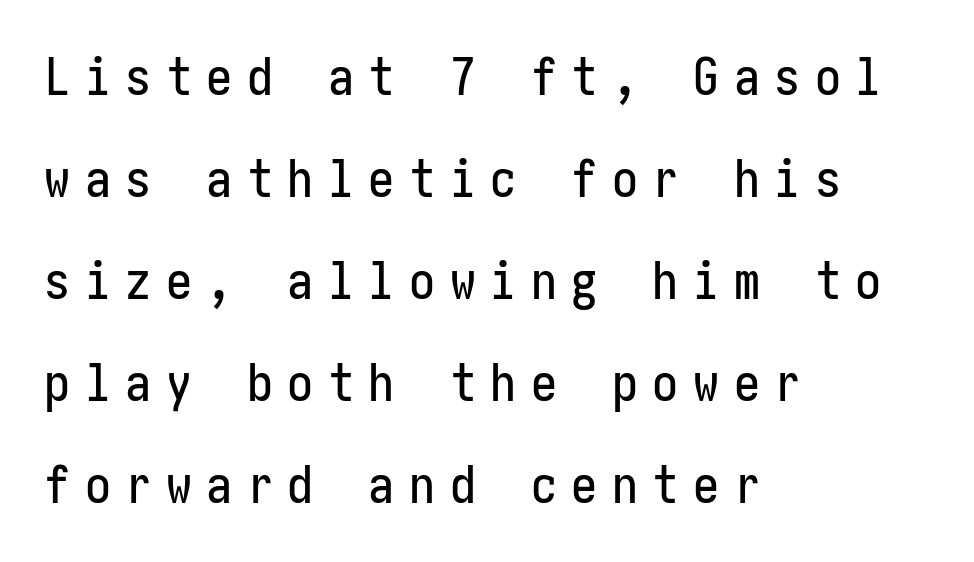
{"serif": "no", "italic": "no", "width": "condensed", "stroke_contrast": "low", "x_height": "medium", "underline": "no", "align": "left", "line_spacing": "loose", "line_spacing_ratio": 1.96, "letter_spacing": "wide", "letter_spacing_em": 0.28, "glyph_px": 52}
